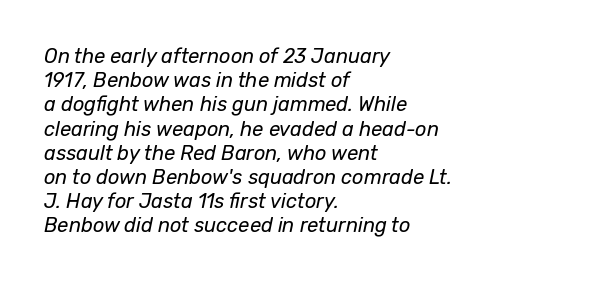
The image shows 20 px text type, italic (leaning right); set left-aligned, line spacing 1.21x, normal letter spacing, not underlined.
